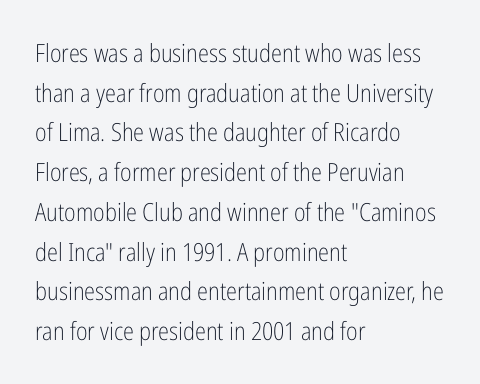
No italicization has been applied; the sample stays upright. Which margin do the lines hug? The left one — the right edge is uneven. Interline gaps are of average width in this sample. Descender tails drop into unmarked territory.
